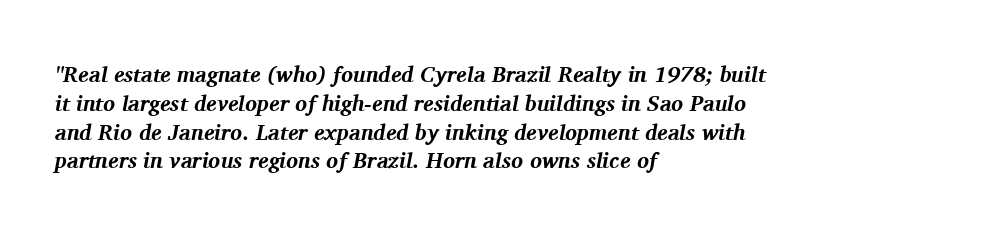
{"italic": "yes", "lean": "right", "slant_degrees": 11, "bold": "yes", "underline": "no", "align": "left", "line_spacing": "normal", "line_spacing_ratio": 1.31, "letter_spacing": "normal", "letter_spacing_em": 0.0, "glyph_px": 22}
